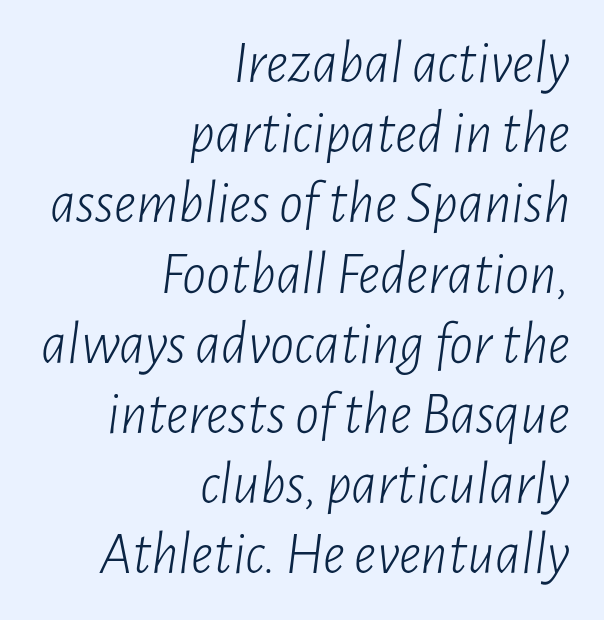
The image shows 60 px light, condensed type, italic (leaning right); set right-aligned, line spacing 1.17x, normal letter spacing, not underlined; low stroke contrast and a medium x-height.
